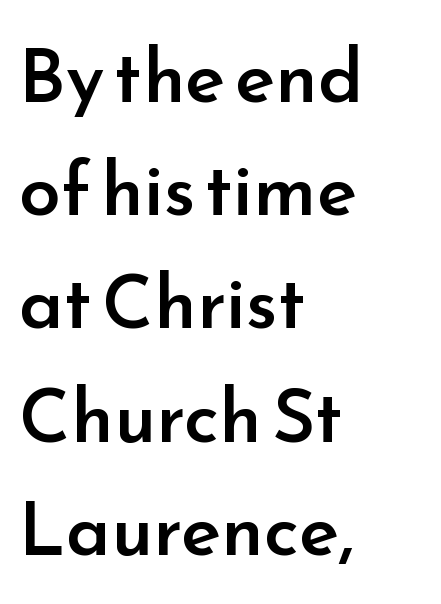
The image shows 75 px semibold sans-serif type, upright; set left-aligned, normal line spacing (1.51x), normal letter spacing, not underlined; low stroke contrast and a small x-height.
